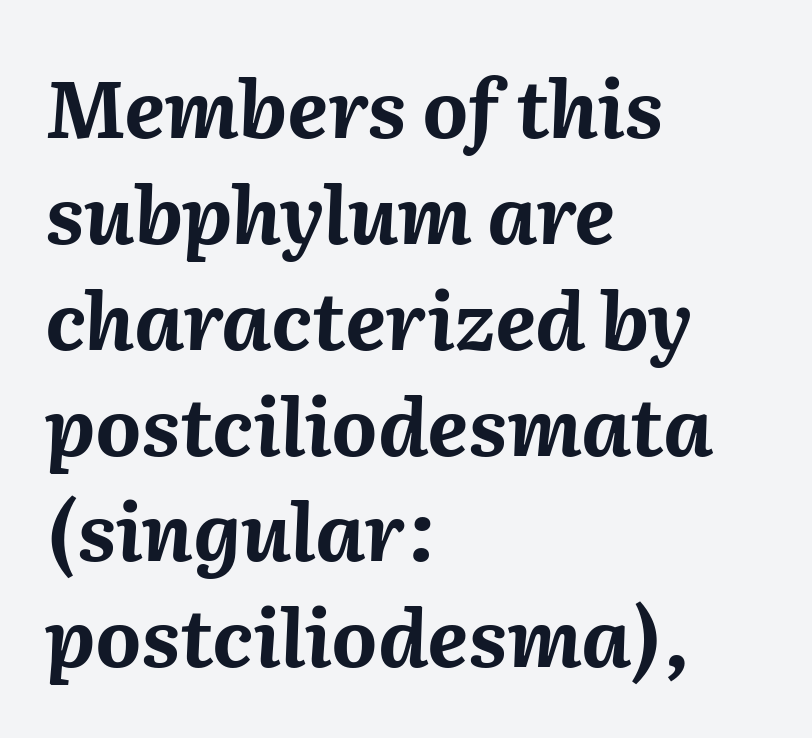
These lines were composed using italics. Horizontally, the lines are justified to the leading edge only. Vertically, the passage feels balanced, rows spaced as you'd expect. This rendering features lettering with no underline. The letterforms sit shoulder to shoulder at normal distance. The face used here is proportionally spaced, like ordinary book or web type.
